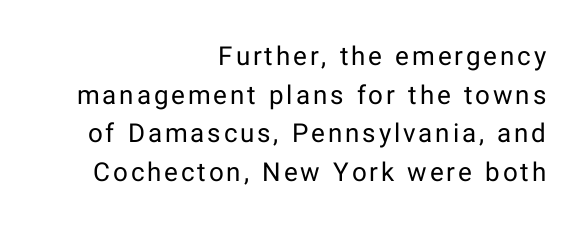
{"italic": "no", "bold": "no", "underline": "no", "align": "right", "line_spacing": "normal", "line_spacing_ratio": 1.49, "glyph_px": 26}
